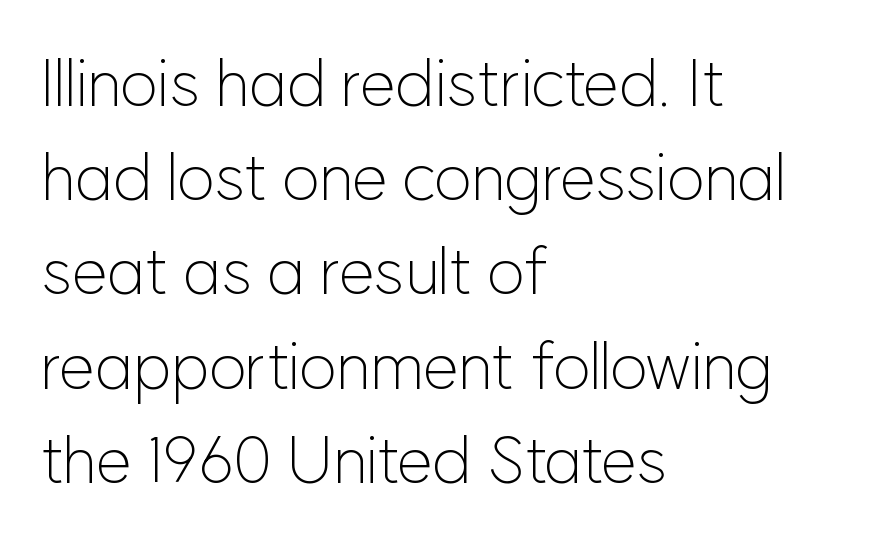
{"serif": "no", "italic": "no", "bold": "no", "weight": "light", "width": "normal", "stroke_contrast": "low", "x_height": "medium", "monospaced": "no", "underline": "no", "align": "left", "line_spacing": "normal", "line_spacing_ratio": 1.45, "letter_spacing": "normal", "letter_spacing_em": 0.0, "glyph_px": 65}
